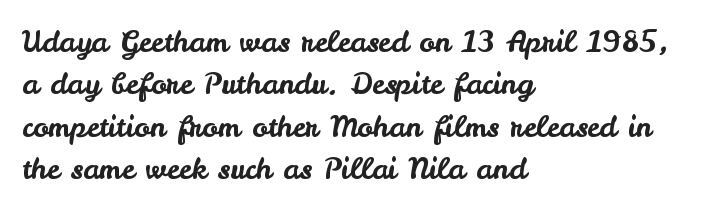
Q: Is the text italic (slanted)? A: Yes.
Q: Is the typeface a serif or a sans-serif typeface? A: Sans-serif.
Q: Is the text underlined? A: No.
Q: How is the paragraph aligned? A: Left-aligned.
Q: Is the spacing between letters normal or unusually wide? A: Normal.
Q: Is the spacing between lines tight, normal or loose? A: Normal.
Q: Width (condensed, normal, or wide)? A: Normal.
Q: Stroke contrast? A: Low.
Q: x-height? A: Small.
Q: Monospaced? A: No.
